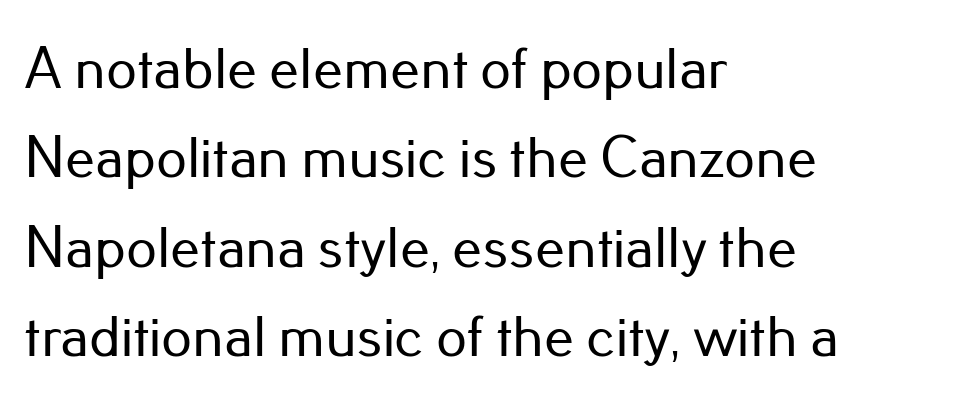
Check the space under the baseline: it is left empty. Is there any slant? The stems are plumb. Check where the strokes stop: nothing finishes them off — pure sans. The horizontal fit of the characters is conventional and even.
